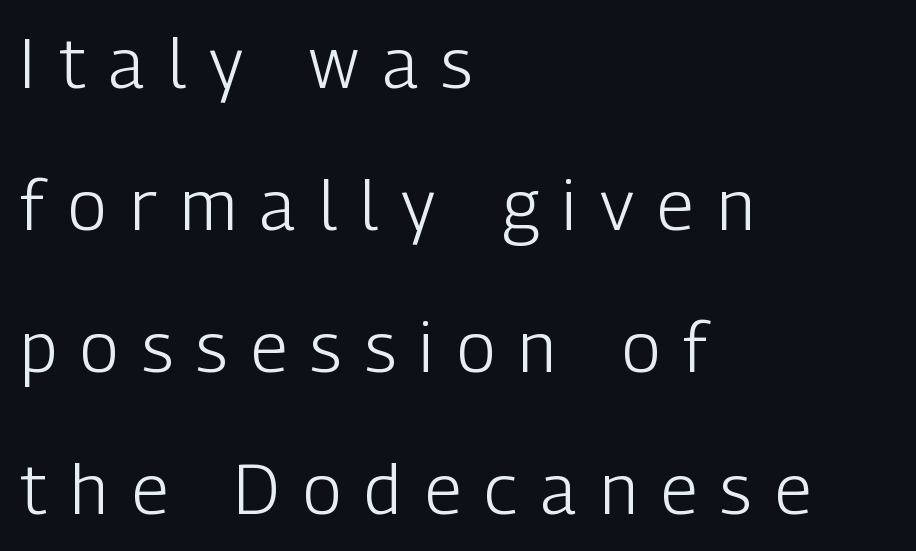
The compositor pushed each line to the left boundary. Words float on clear page, feet unadorned. Note the varied advance widths — an 'i' is clearly narrower than an 'm'. Unlike italic type, these characters show no tilt at all. Compared with a typical body face, this is equally light or lighter still.
